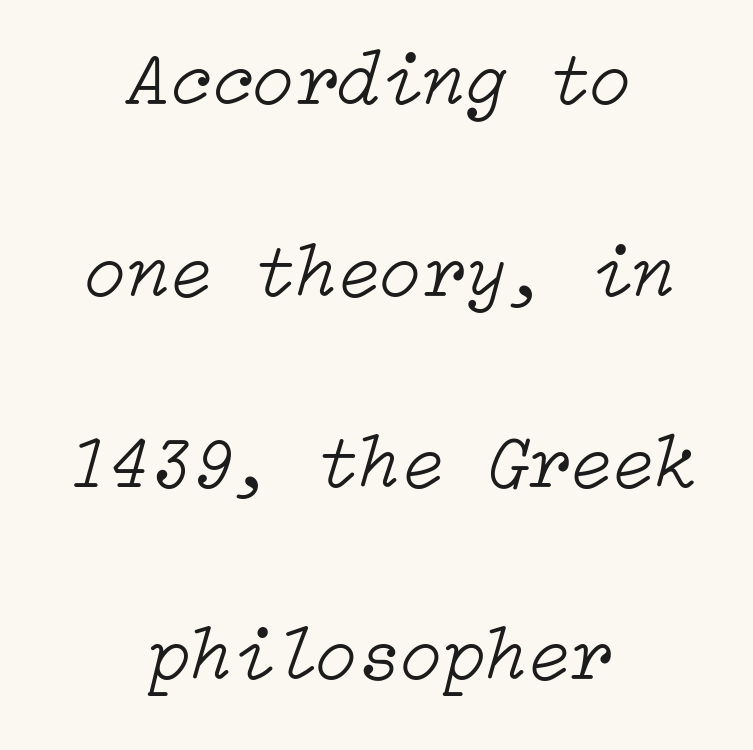
Q: Is the text bold? A: No.
Q: Is the text italic (slanted)? A: Yes, it leans right by about 15 degrees.
Q: Is the text underlined? A: No.
Q: How is the paragraph aligned? A: Centered.
Q: Is the spacing between letters normal or unusually wide? A: Normal.
Q: Is the spacing between lines tight, normal or loose? A: Loose.
Q: Width (condensed, normal, or wide)? A: Normal.
Q: Stroke contrast? A: Low.
Q: x-height? A: Medium.
